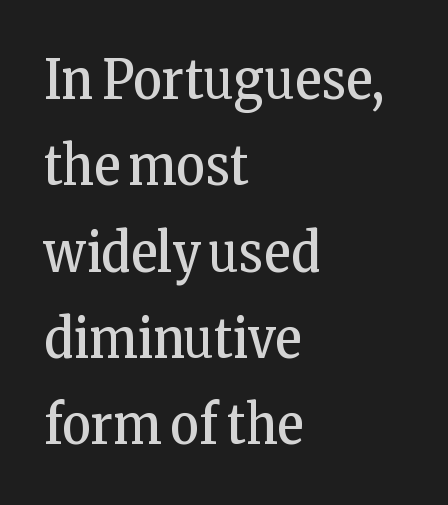
Layout note: lines flush left. In terms of letterspacing, this is plain default setting. Letters rest on an invisible, unmarked baseline. The text was rendered using a seriffed face with decorative stroke endings. A quiet, ordinary-to-light weight characterises the typeface. The passage shown stacks its lines at a standard gap.
